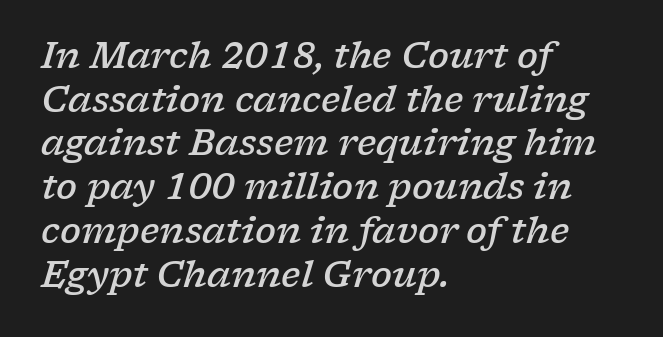
The image shows 35 px semibold, wide serif type, italic (leaning right); set left-aligned, normal line spacing (1.25x), normal letter spacing, not underlined; low stroke contrast and a medium x-height.
